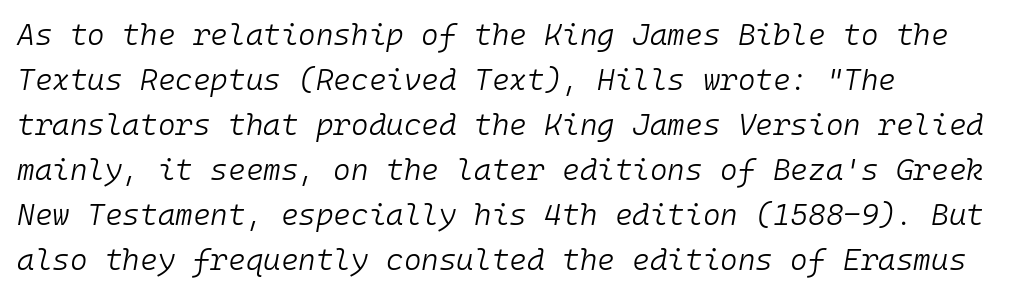
The lines are quadded left. Plain, unruled lines of type. A normal amount of white space separates one row of letters from the next. On a weight scale, this lands at 450 or below. This sample uses plain, unmodified letter spacing. Spacing verdict: monospaced, one width for all characters.
